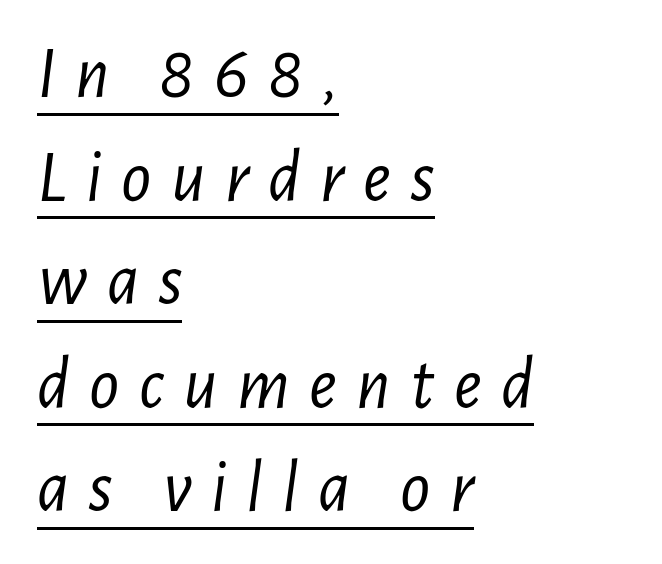
{"italic": "yes", "lean": "right", "slant_degrees": 7, "bold": "no", "weight": "light", "width": "condensed", "stroke_contrast": "low", "x_height": "medium", "monospaced": "no", "underline": "yes", "align": "left", "line_spacing": "normal", "line_spacing_ratio": 1.4, "letter_spacing": "wide", "letter_spacing_em": 0.26, "glyph_px": 74}
